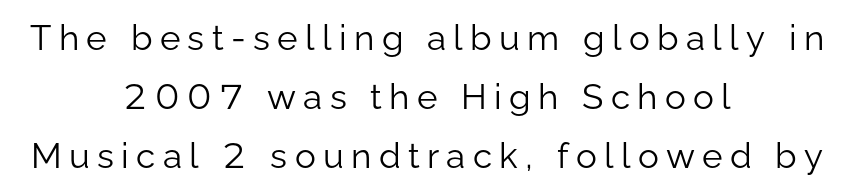
{"serif": "no", "italic": "no", "bold": "no", "weight": "light", "width": "normal", "stroke_contrast": "low", "x_height": "medium", "monospaced": "no", "underline": "no", "align": "center", "line_spacing": "normal", "line_spacing_ratio": 1.68, "letter_spacing": "wide", "letter_spacing_em": 0.21, "glyph_px": 35}
